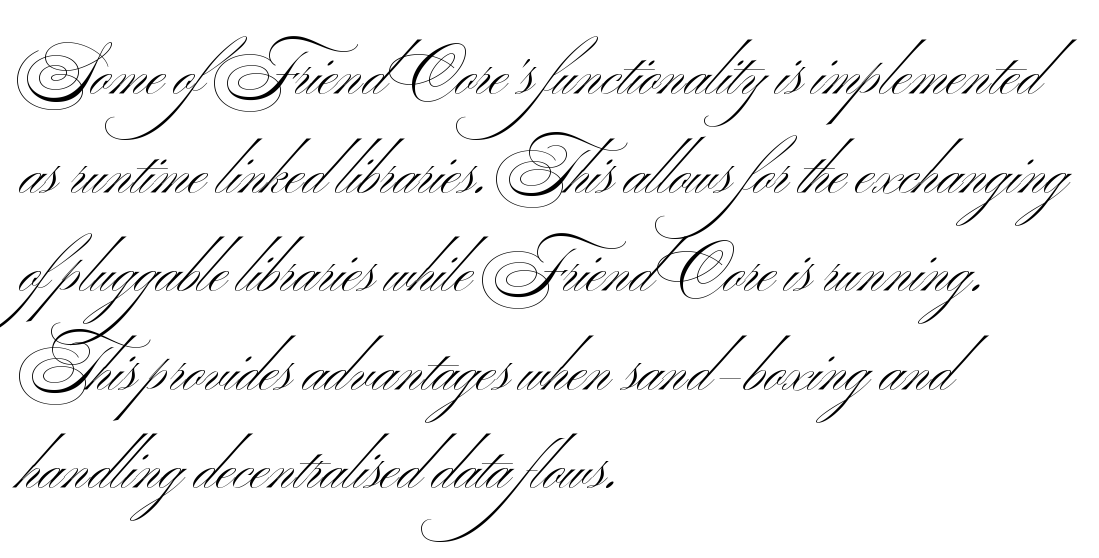
This sample uses a sans-serif face. Summary of vertical rhythm: regular, with standard interline spacing. Anything drawn beneath the words? Only blank space. Typeset ragged right — the left edge is the straight one. The line texture is even and compact thanks to regular tracking.
